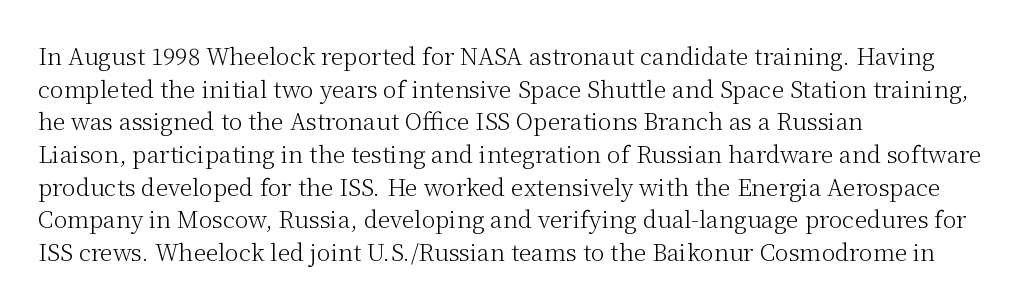
Q: Is the text bold? A: No.
Q: Is the text italic (slanted)? A: No, it is upright.
Q: Is the text underlined? A: No.
Q: How is the paragraph aligned? A: Left-aligned.
Q: Is the spacing between letters normal or unusually wide? A: Normal.
Q: Is the spacing between lines tight, normal or loose? A: Normal.
